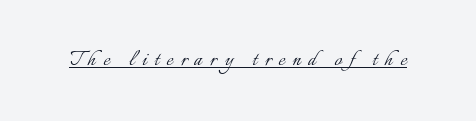
Glance below the letters and you will spot a drawn line. The weight tops out at a normal text grade. The passage shown has open, widely tracked lettering throughout.
